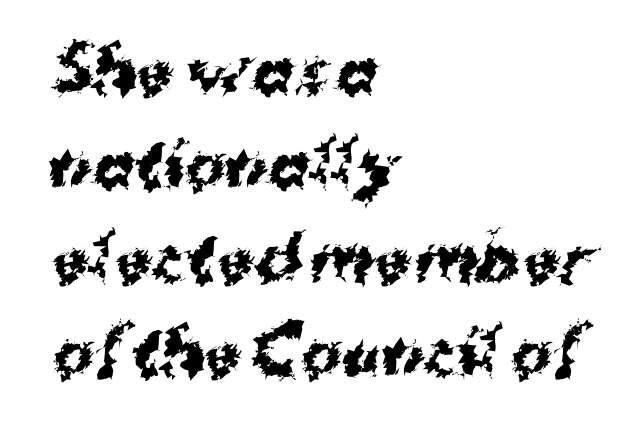
Q: Is the text bold? A: Yes.
Q: Is the typeface a serif or a sans-serif typeface? A: Sans-serif.
Q: Is the text underlined? A: No.
Q: How is the paragraph aligned? A: Left-aligned.
Q: Is the spacing between letters normal or unusually wide? A: Normal.
Q: Is the spacing between lines tight, normal or loose? A: Normal.
Q: Width (condensed, normal, or wide)? A: Normal.
Q: Stroke contrast? A: Medium.
Q: x-height? A: Medium.
Q: Monospaced? A: No.
